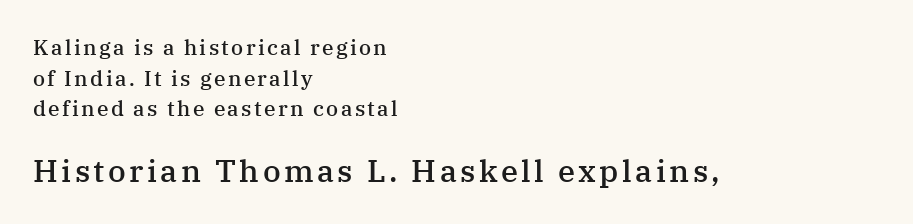
{"serif": "yes", "italic": "no", "bold": "semi", "weight": "semibold", "width": "normal", "stroke_contrast": "medium", "x_height": "medium", "monospaced": "no", "underline": "no", "align": "left", "line_spacing": "normal", "line_spacing_ratio": 1.46, "larger_block": "second", "size_ratio": 1.48, "glyph_px": 31}
